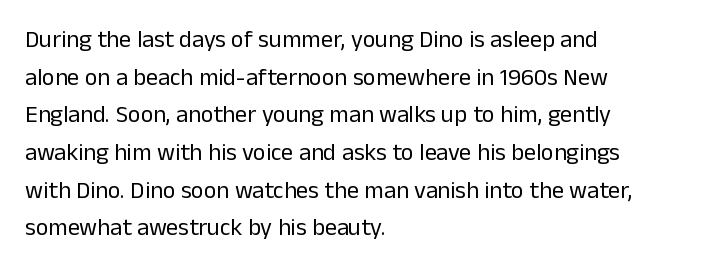
The image shows 24 px text type, upright; set left-aligned, normal line spacing (1.57x), normal letter spacing, not underlined.
